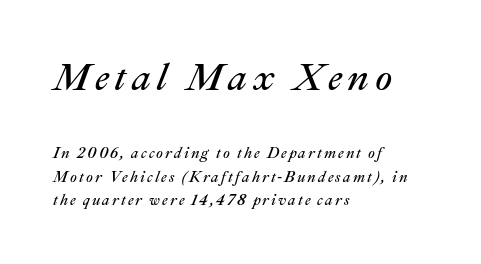
{"italic": "yes", "lean": "right", "slant_degrees": 22, "bold": "no", "weight": "regular", "width": "normal", "stroke_contrast": "medium", "x_height": "medium", "monospaced": "no", "underline": "no", "align": "left", "line_spacing": "normal", "line_spacing_ratio": 1.57, "larger_block": "first", "size_ratio": 2.53, "glyph_px": 38}
